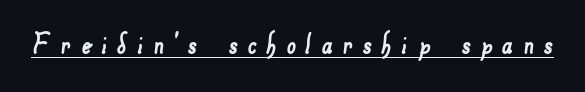
Q: Is the typeface a serif or a sans-serif typeface? A: Sans-serif.
Q: Is the text underlined? A: Yes.
Q: Is the spacing between letters normal or unusually wide? A: Unusually wide.
Q: Width (condensed, normal, or wide)? A: Normal.
Q: Stroke contrast? A: Low.
Q: x-height? A: Small.
Q: Monospaced? A: No.
